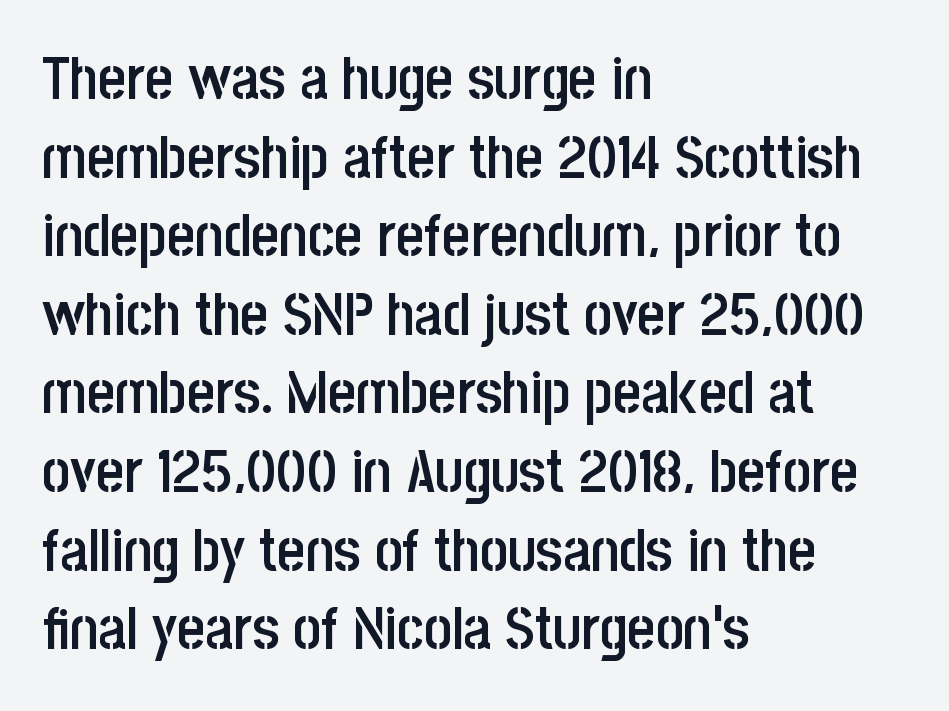
Q: Is the text bold? A: Semi-bold.
Q: Is the text italic (slanted)? A: No, it is upright.
Q: Is the typeface a serif or a sans-serif typeface? A: Sans-serif.
Q: Is the text underlined? A: No.
Q: How is the paragraph aligned? A: Left-aligned.
Q: Is the spacing between letters normal or unusually wide? A: Normal.
Q: Is the spacing between lines tight, normal or loose? A: Normal.
Q: Width (condensed, normal, or wide)? A: Condensed.
Q: Stroke contrast? A: Low.
Q: x-height? A: Large.
Q: Monospaced? A: No.
